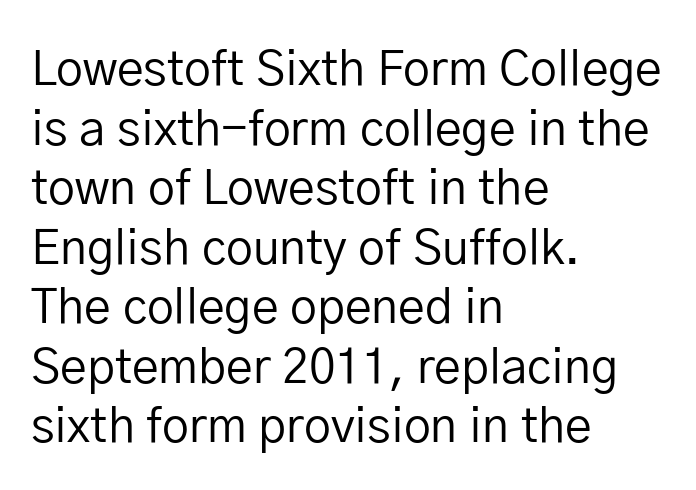
{"serif": "no", "italic": "no", "bold": "no", "weight": "regular", "width": "normal", "stroke_contrast": "low", "x_height": "medium", "monospaced": "no", "underline": "no", "align": "left", "line_spacing_ratio": 1.24, "letter_spacing": "normal", "letter_spacing_em": 0.0, "glyph_px": 48}
